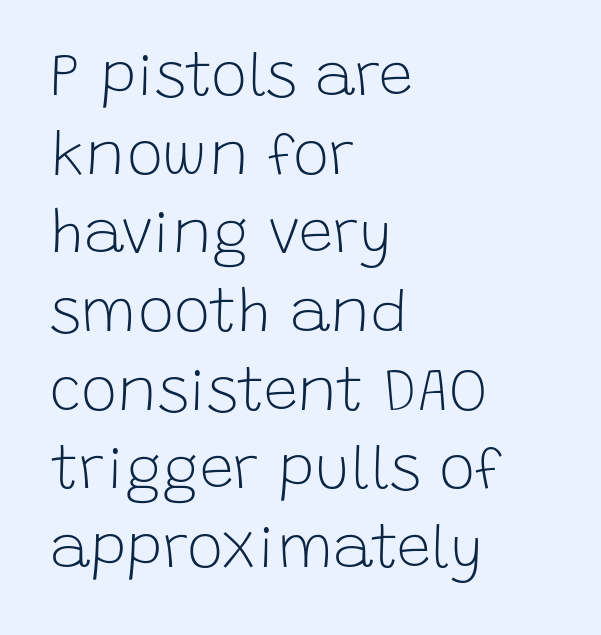
Horizontally, the lines are justified to the leading edge only. A sans-serif font was chosen for this passage. Nothing heavy about these letters — not bold at all. This sample has the flowing, uneven cadence of proportional lettering. Words appear dense and cohesive because spacing is normal.
